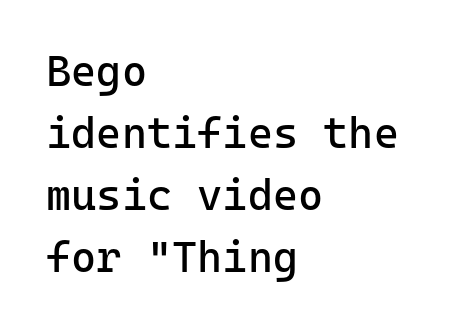
Classification — sans serif. Each letter, wide or thin by design, is forced into the same width here. Italic: no, the glyphs are upright roman. Default kerning and tracking; the words read as compact shapes. Leading matches the norm, producing a regular column. Caption: multi-line text, flush left, ragged right.
